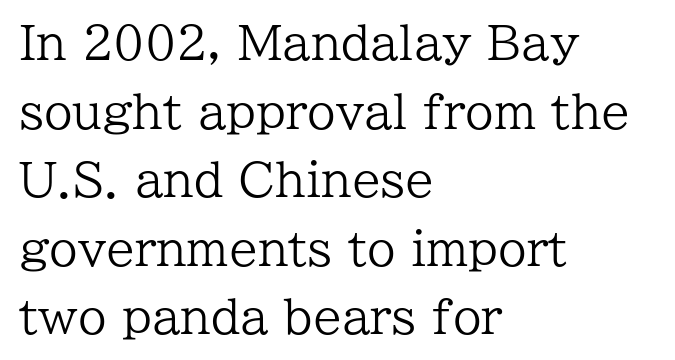
{"serif": "yes", "italic": "no", "bold": "no", "weight": "regular", "width": "normal", "stroke_contrast": "low", "x_height": "medium", "monospaced": "no", "underline": "no", "align": "left", "line_spacing": "normal", "line_spacing_ratio": 1.49, "letter_spacing": "normal", "letter_spacing_em": 0.0, "glyph_px": 46}
